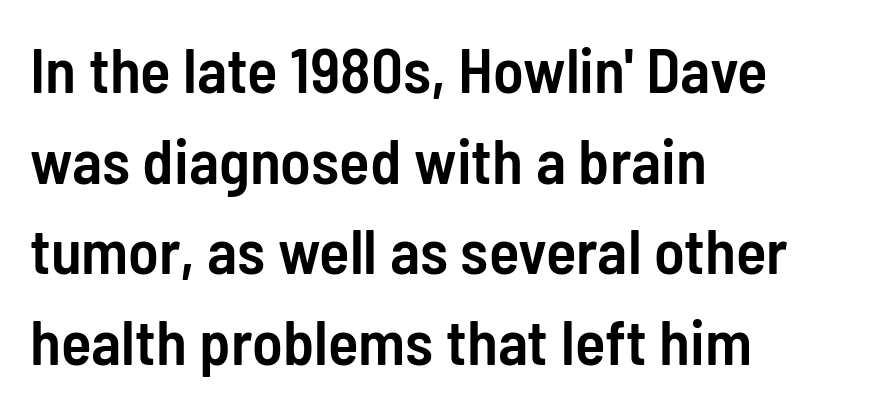
{"serif": "no", "italic": "no", "bold": "semi", "weight": "semibold", "width": "condensed", "stroke_contrast": "low", "x_height": "medium", "monospaced": "no", "underline": "no", "align": "left", "line_spacing": "normal", "line_spacing_ratio": 1.44, "letter_spacing": "normal", "letter_spacing_em": 0.0, "glyph_px": 63}
